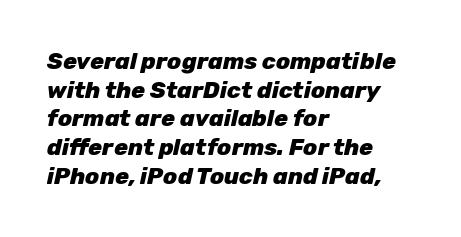
{"italic": "yes", "lean": "right", "slant_degrees": 12, "bold": "yes", "underline": "no", "align": "left", "line_spacing": "normal", "line_spacing_ratio": 1.25, "letter_spacing": "normal", "letter_spacing_em": 0.0, "glyph_px": 23}
